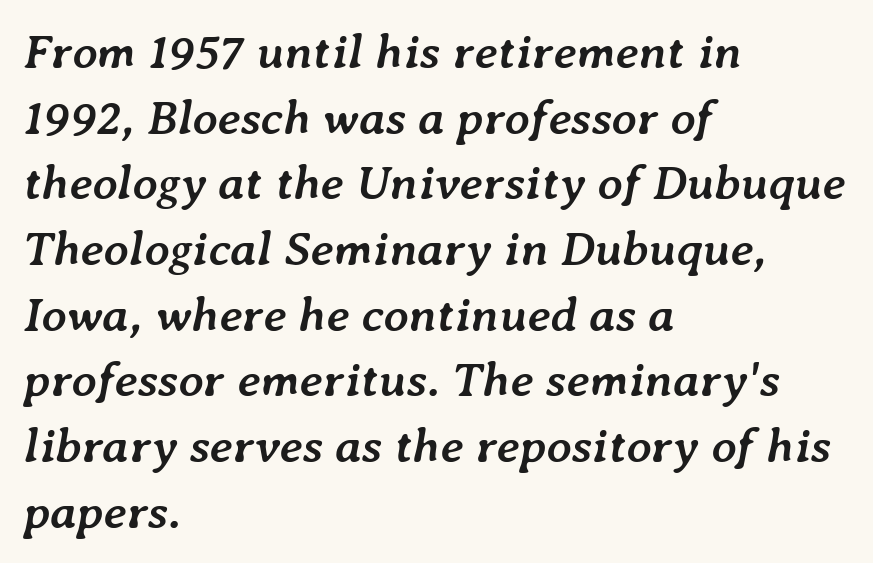
The image shows 49 px semibold type, italic (leaning right); set left-aligned, normal line spacing (1.34x), normal letter spacing, not underlined; low stroke contrast and a medium x-height.
